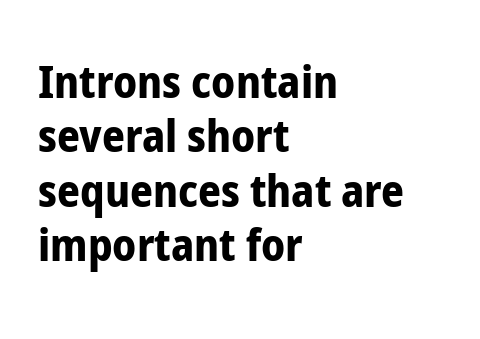
The image shows 45 px bold, condensed sans-serif type, upright; set left-aligned, line spacing 1.21x, normal letter spacing, not underlined; low stroke contrast and a medium x-height.
